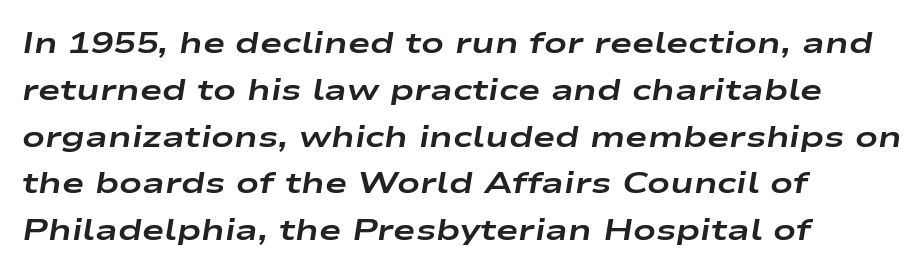
Spacing between characters is what you'd get straight out of the box. Line beginnings align vertically; line endings do not. The face used here has a pronounced slope to its letters. Weight: bold. If you measured baseline to baseline, you'd find a middling distance.
